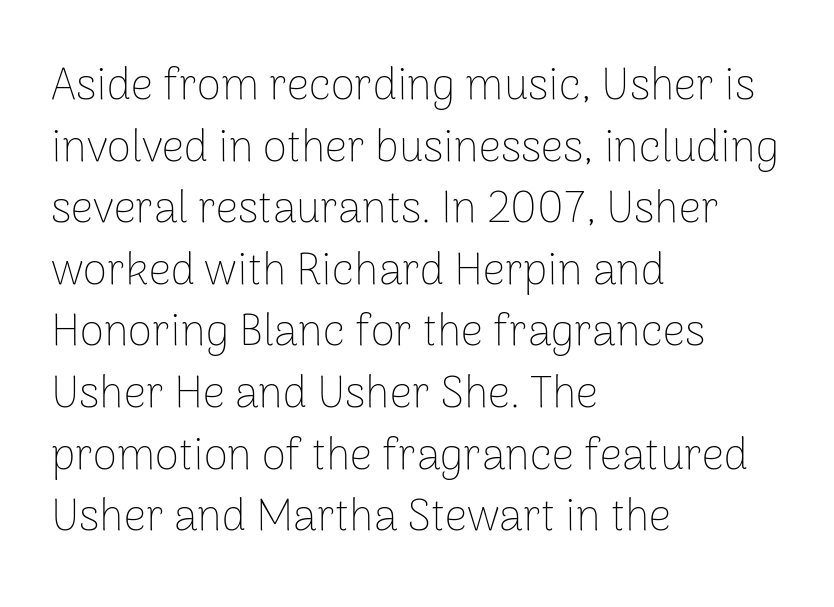
The image shows 44 px thin sans-serif type, upright; set left-aligned, normal line spacing (1.4x), normal letter spacing, not underlined; low stroke contrast and a medium x-height.
